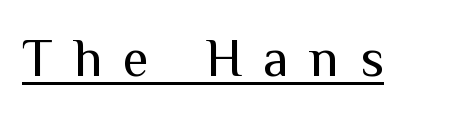
The image shows 53 px regular-weight sans-serif type, upright; set unusually wide letter spacing (+0.4 em), underlined; medium stroke contrast and a medium x-height.
